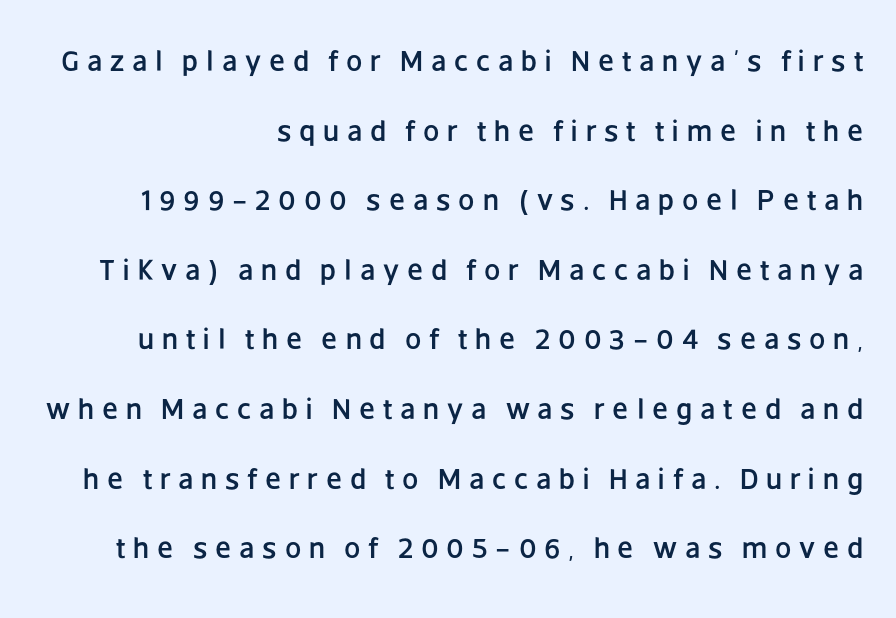
Q: Is the text italic (slanted)? A: No, it is upright.
Q: Is the typeface a serif or a sans-serif typeface? A: Sans-serif.
Q: Is the text underlined? A: No.
Q: How is the paragraph aligned? A: Right-aligned.
Q: Is the spacing between letters normal or unusually wide? A: Unusually wide.
Q: Is the spacing between lines tight, normal or loose? A: Loose.
Q: Width (condensed, normal, or wide)? A: Normal.
Q: Stroke contrast? A: Low.
Q: x-height? A: Large.
Q: Monospaced? A: No.
